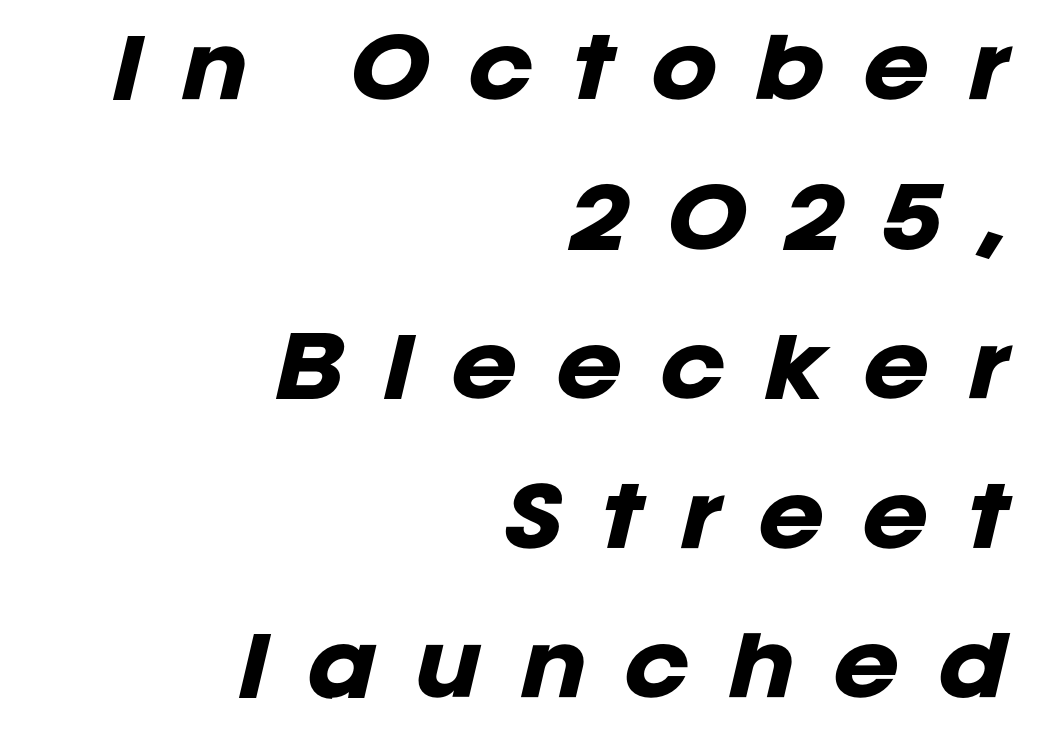
The image shows 80 px heavy type, italic (leaning right); set right-aligned, line spacing 1.87x, unusually wide letter spacing (+0.47 em), not underlined; low stroke contrast and a large x-height.
